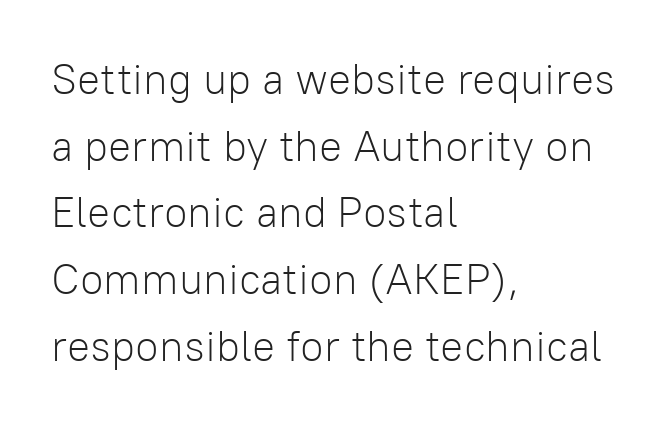
{"serif": "no", "italic": "no", "bold": "no", "weight": "light", "width": "normal", "stroke_contrast": "low", "x_height": "medium", "monospaced": "no", "underline": "no", "align": "left", "line_spacing": "normal", "line_spacing_ratio": 1.55, "letter_spacing": "normal", "letter_spacing_em": 0.0, "glyph_px": 43}
